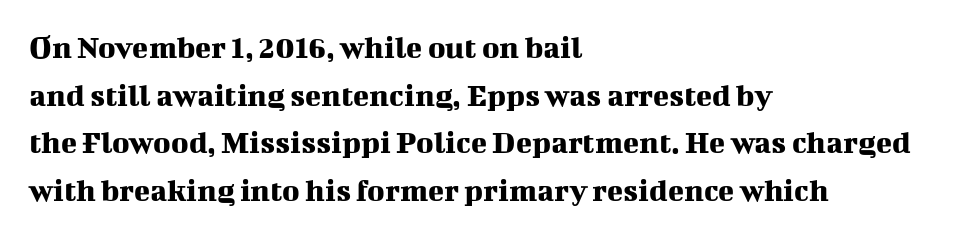
Notice how descenders clear the ascenders below comfortably — that's standard leading. Letters rest on an invisible, unmarked baseline. Letter spacing: default. The specimen reads as upright at a glance. I'd call this a serif setting — the letters wear small feet. Each letter keeps its own natural width here, so spacing adapts to shape.
